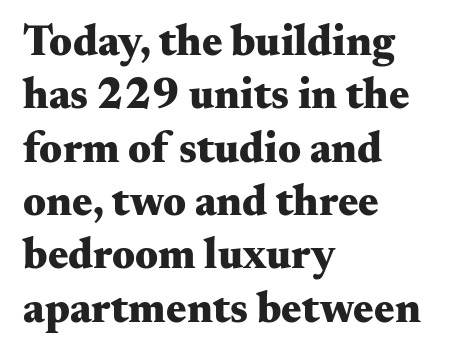
Note the varied advance widths — an 'i' is clearly narrower than an 'm'. What weight is shown? A full bold with thick strokes. Characters follow at the spacing the type designer built in. Typeset ragged right — the left edge is the straight one.
